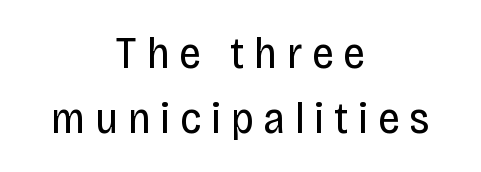
The image shows 44 px regular-weight, condensed sans-serif type, upright; set centered, normal line spacing (1.47x), unusually wide letter spacing (+0.22 em), not underlined; low stroke contrast and a large x-height.
